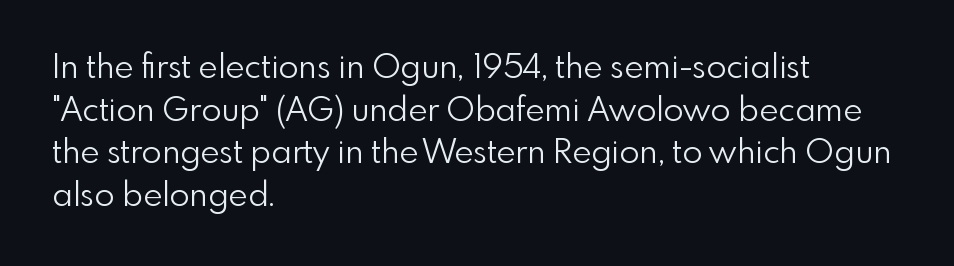
{"serif": "no", "italic": "no", "bold": "no", "weight": "light", "width": "normal", "stroke_contrast": "low", "x_height": "small", "monospaced": "no", "underline": "no", "align": "left", "line_spacing": "normal", "line_spacing_ratio": 1.29, "letter_spacing": "normal", "letter_spacing_em": 0.0, "glyph_px": 33}
